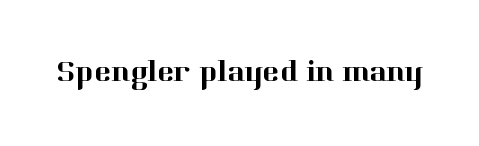
Looks like regular typesetting: each glyph gets only the width it needs. The area under the type is left untouched. The gaps between neighbouring characters are ordinary and unremarkable. Little horizontal feet cap the strokes, marking this as serif type.
